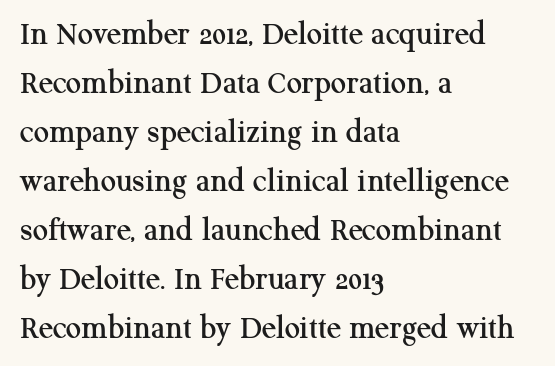
Q: Is the text italic (slanted)? A: No, it is upright.
Q: Is the typeface a serif or a sans-serif typeface? A: Serif.
Q: Is the text underlined? A: No.
Q: How is the paragraph aligned? A: Left-aligned.
Q: Is the spacing between letters normal or unusually wide? A: Normal.
Q: Is the spacing between lines tight, normal or loose? A: Normal.
Q: Width (condensed, normal, or wide)? A: Normal.
Q: Stroke contrast? A: Medium.
Q: x-height? A: Medium.
Q: Monospaced? A: No.
